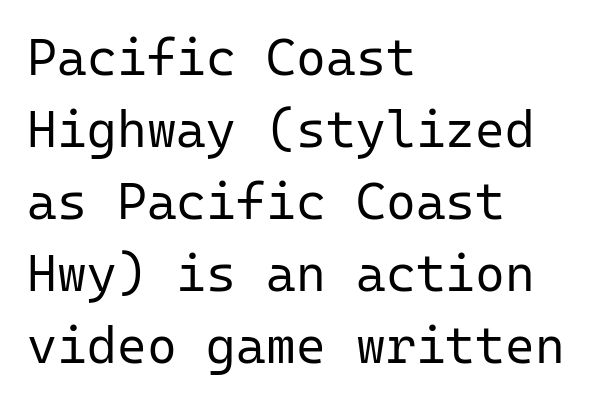
{"serif": "no", "italic": "no", "bold": "no", "weight": "regular", "width": "normal", "stroke_contrast": "low", "x_height": "medium", "monospaced": "yes", "underline": "no", "align": "left", "line_spacing": "normal", "line_spacing_ratio": 1.41, "letter_spacing": "normal", "letter_spacing_em": 0.0, "glyph_px": 51}
